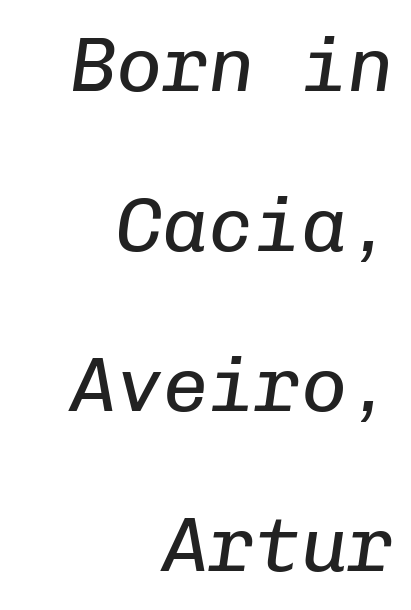
The image shows 77 px regular-weight type, italic (leaning right), monospaced; set right-aligned, loose line spacing (2.08x), normal letter spacing, not underlined; low stroke contrast and a medium x-height.
